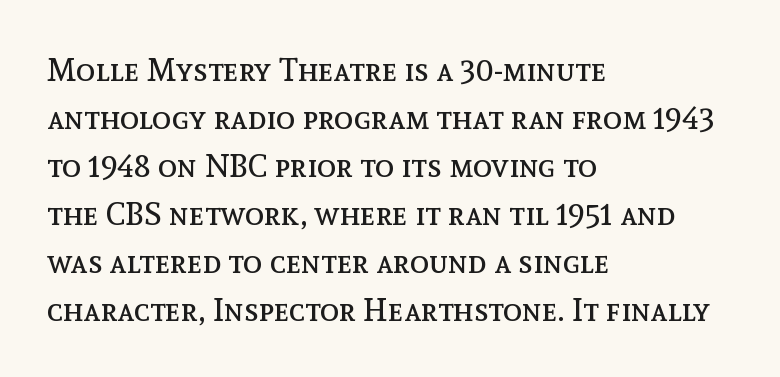
{"italic": "no", "bold": "no", "weight": "regular", "width": "normal", "x_height": "medium", "monospaced": "no", "underline": "no", "align": "left", "line_spacing": "normal", "line_spacing_ratio": 1.5, "letter_spacing": "normal", "letter_spacing_em": 0.0, "glyph_px": 32}
